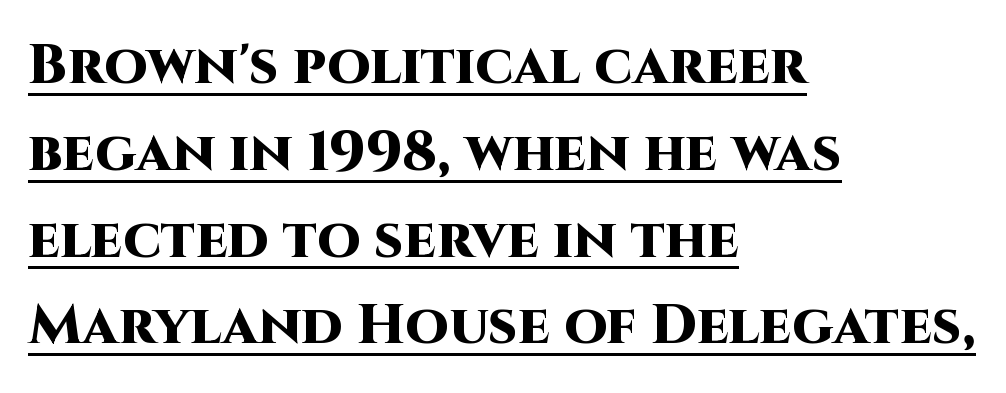
A baseline rule has been typeset under these characters. Think of a printed novel: that variable character pitch is what you see here. Summary of weight: heavy, a full bold. Between one letter and the next there's only the usual sliver of space.
